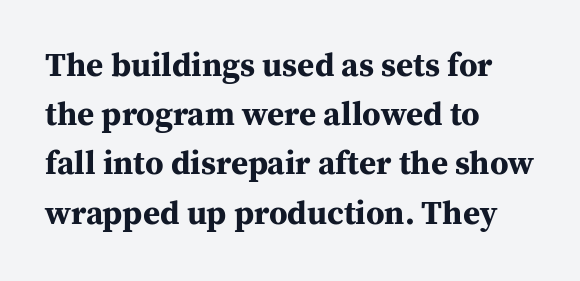
Q: Is the text bold? A: Yes.
Q: Is the text italic (slanted)? A: No, it is upright.
Q: Is the typeface a serif or a sans-serif typeface? A: Serif.
Q: Is the text underlined? A: No.
Q: How is the paragraph aligned? A: Left-aligned.
Q: Is the spacing between letters normal or unusually wide? A: Normal.
Q: Is the spacing between lines tight, normal or loose? A: Normal.
Q: Width (condensed, normal, or wide)? A: Normal.
Q: Stroke contrast? A: Medium.
Q: x-height? A: Medium.
Q: Monospaced? A: No.
